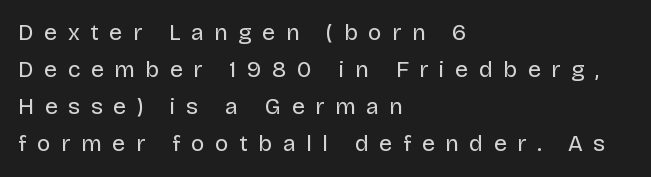
The image shows 23 px text type, upright; set left-aligned, normal line spacing (1.61x), unusually wide letter spacing (+0.46 em), not underlined.
